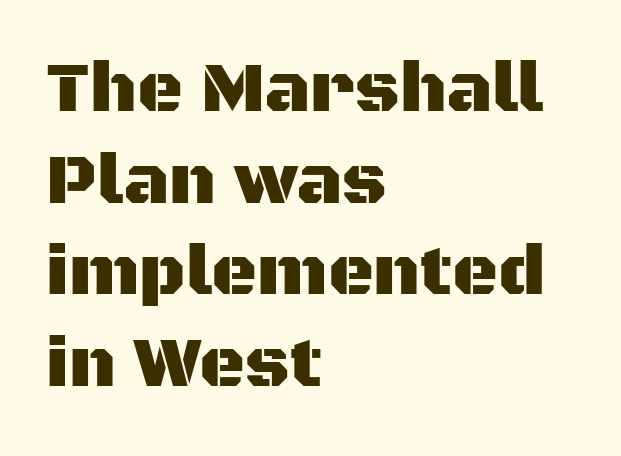
The image shows 71 px sans-serif type, upright; set left-aligned, normal line spacing (1.29x), normal letter spacing, not underlined; medium stroke contrast and a large x-height.
